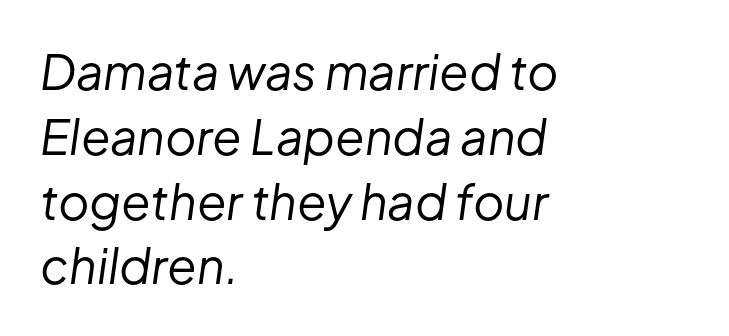
The image shows 48 px regular-weight type, italic (leaning right); set left-aligned, normal line spacing (1.35x), normal letter spacing, not underlined; low stroke contrast and a medium x-height.
